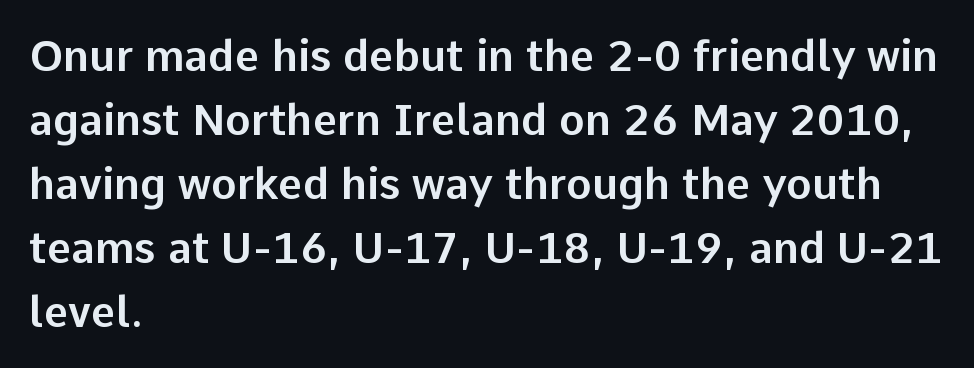
If you drew a line through each stem, it would be perfectly vertical. Vertical spacing — default. The horizontal fit of the characters is conventional and even. The glyphs are unaccompanied by any horizontal stroke below them. These lines are rendered in a variable-pitch font.
